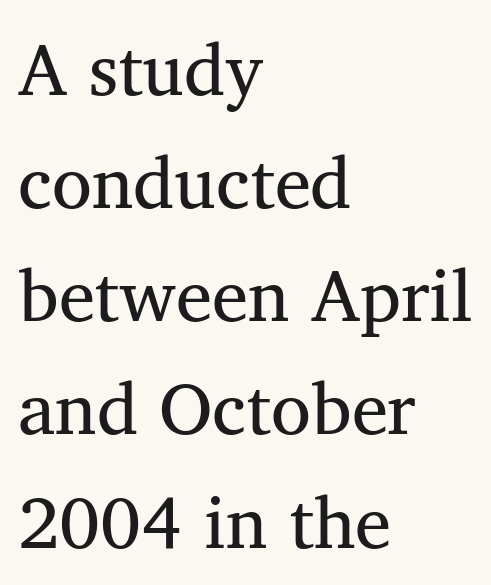
{"serif": "yes", "italic": "no", "bold": "no", "weight": "regular", "width": "normal", "stroke_contrast": "medium", "x_height": "medium", "monospaced": "no", "underline": "no", "align": "left", "line_spacing": "normal", "line_spacing_ratio": 1.55, "letter_spacing": "normal", "letter_spacing_em": 0.0, "glyph_px": 73}
